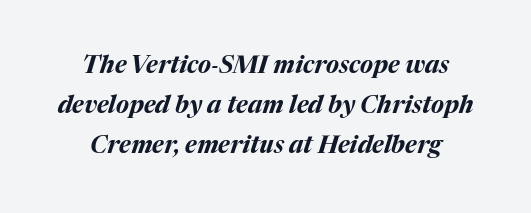
{"italic": "yes", "lean": "right", "slant_degrees": 17, "bold": "yes", "underline": "no", "line_spacing": "normal", "line_spacing_ratio": 1.66, "letter_spacing": "normal", "letter_spacing_em": 0.0, "glyph_px": 24}
